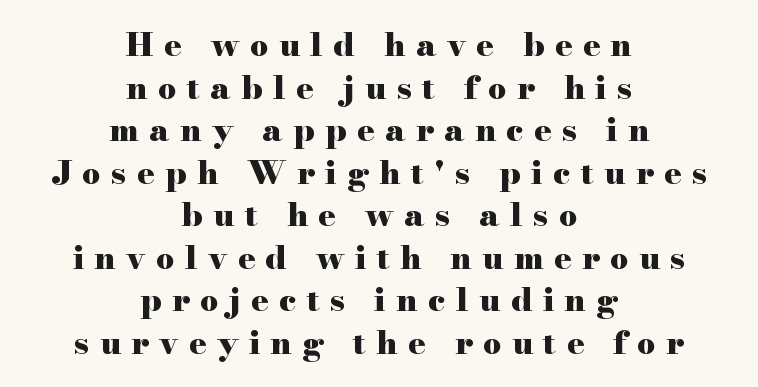
{"serif": "yes", "italic": "no", "bold": "yes", "weight": "heavy", "width": "wide", "stroke_contrast": "high", "x_height": "small", "monospaced": "no", "underline": "no", "align": "center", "line_spacing": "normal", "line_spacing_ratio": 1.33, "letter_spacing": "wide", "letter_spacing_em": 0.33, "glyph_px": 32}
